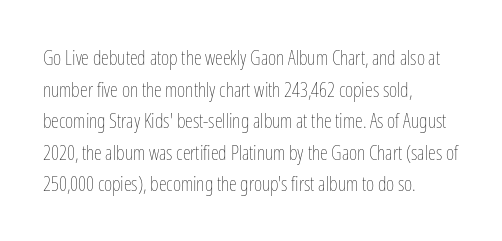
The image shows 20 px text type, upright; set left-aligned, normal line spacing (1.58x), normal letter spacing, not underlined.
